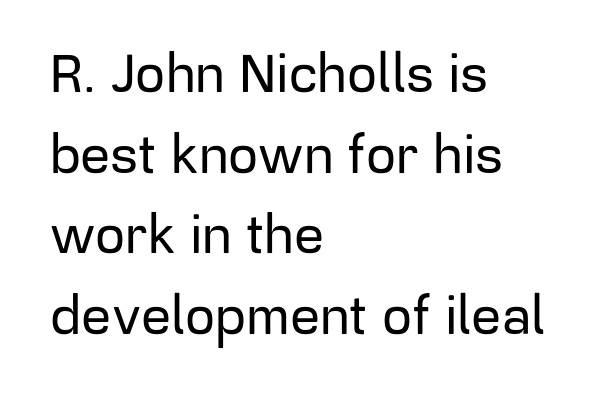
{"serif": "no", "italic": "no", "width": "normal", "stroke_contrast": "low", "x_height": "medium", "monospaced": "no", "underline": "no", "align": "left", "line_spacing": "normal", "line_spacing_ratio": 1.52, "letter_spacing": "normal", "letter_spacing_em": 0.0, "glyph_px": 53}
